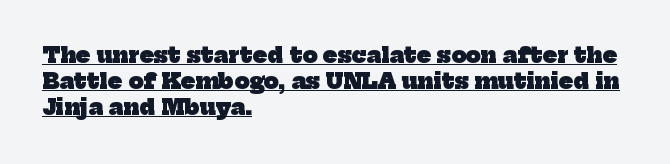
Q: Is the text bold? A: Yes.
Q: Is the text underlined? A: Yes.
Q: How is the paragraph aligned? A: Left-aligned.
Q: Is the spacing between letters normal or unusually wide? A: Normal.
Q: Is the spacing between lines tight, normal or loose? A: Normal.
